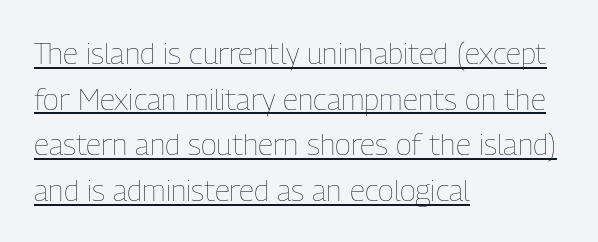
Line starts are locked; line ends wander. The rendering uses the underline text-decoration. Character widths vary here, with narrow letters taking less room than wide ones. Ordinary non-slanted type is in use. Successive baselines arrive at the customary interval. How are the letters spaced? Ordinarily, with no added tracking.
